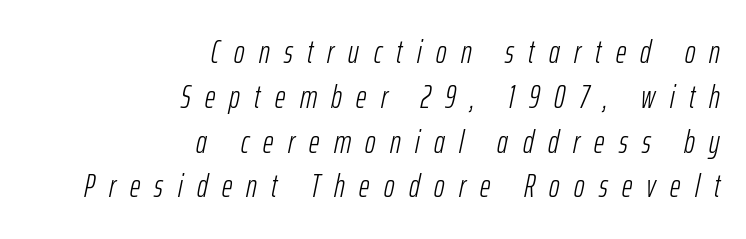
The image shows 32 px light, condensed type, italic (leaning right); set right-aligned, normal line spacing (1.4x), unusually wide letter spacing (+0.45 em), not underlined; low stroke contrast and a medium x-height.
